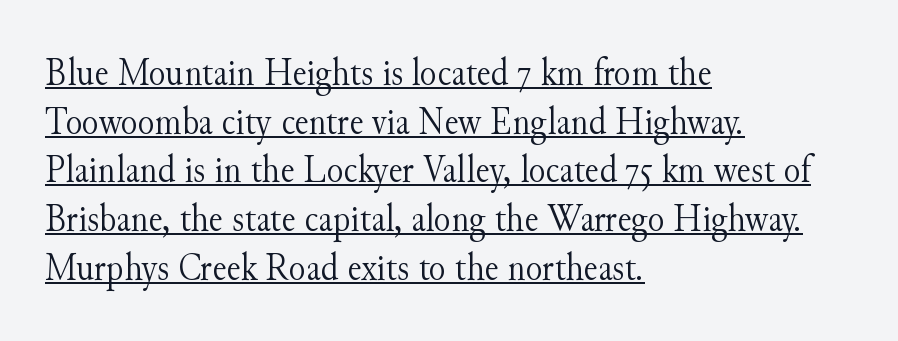
{"serif": "yes", "italic": "no", "bold": "no", "weight": "light", "width": "normal", "stroke_contrast": "medium", "x_height": "small", "monospaced": "no", "underline": "yes", "align": "left", "line_spacing": "normal", "line_spacing_ratio": 1.25, "letter_spacing": "normal", "letter_spacing_em": 0.0, "glyph_px": 39}
